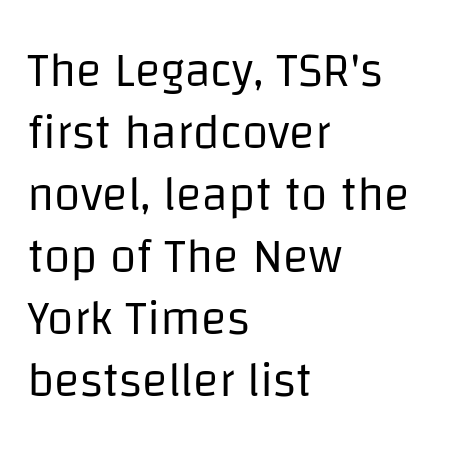
The image shows 48 px regular-weight sans-serif type, upright; set left-aligned, normal line spacing (1.29x), normal letter spacing, not underlined; low stroke contrast and a large x-height.
